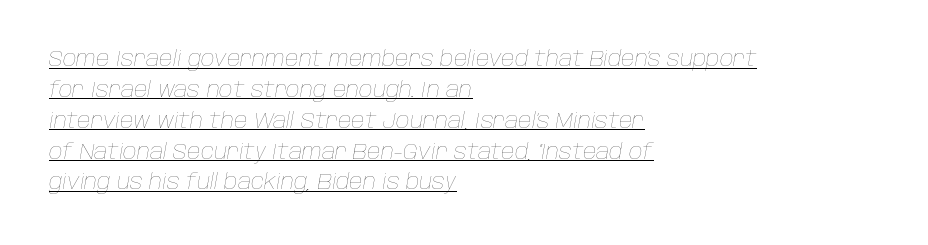
Q: Is the text bold? A: No.
Q: Is the text italic (slanted)? A: Yes, it leans right by about 10 degrees.
Q: Is the text underlined? A: Yes.
Q: How is the paragraph aligned? A: Left-aligned.
Q: Is the spacing between letters normal or unusually wide? A: Normal.
Q: Is the spacing between lines tight, normal or loose? A: Normal.
